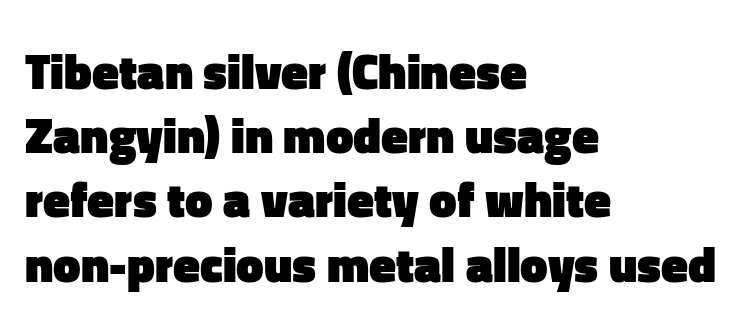
The image shows 49 px heavy sans-serif type, upright; set left-aligned, normal line spacing (1.31x), normal letter spacing, not underlined; low stroke contrast and a medium x-height.
